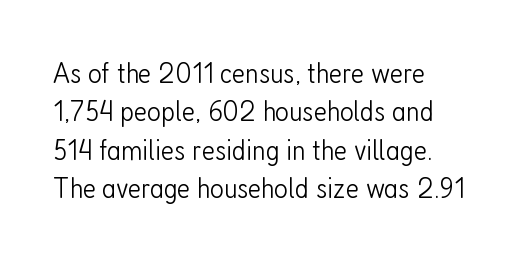
Q: Is the text bold? A: No.
Q: Is the text italic (slanted)? A: No, it is upright.
Q: Is the typeface a serif or a sans-serif typeface? A: Sans-serif.
Q: Is the text underlined? A: No.
Q: How is the paragraph aligned? A: Left-aligned.
Q: Is the spacing between letters normal or unusually wide? A: Normal.
Q: Is the spacing between lines tight, normal or loose? A: Normal.
Q: Width (condensed, normal, or wide)? A: Condensed.
Q: Stroke contrast? A: Low.
Q: x-height? A: Medium.
Q: Monospaced? A: No.
